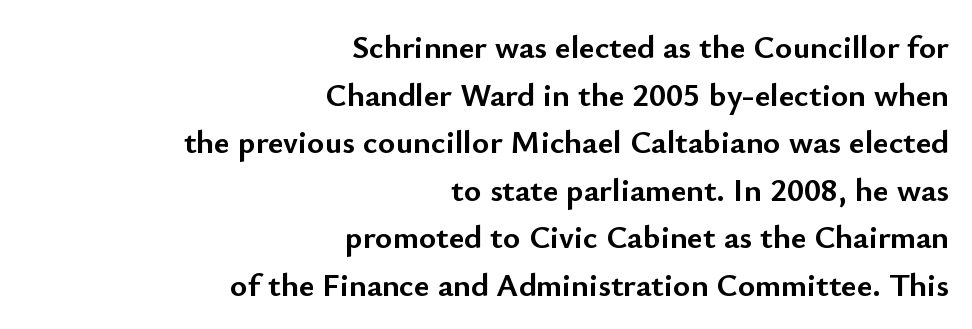
The image shows 33 px semibold sans-serif type, upright; set right-aligned, normal line spacing (1.44x), normal letter spacing, not underlined; low stroke contrast and a small x-height.
